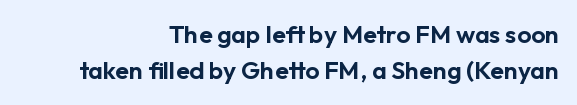
Underlining? Definitely not there. The passage shown stacks its lines at a standard gap. Italic? Not at all — the glyphs are vertical. This rendering leaves character spacing at its baseline value.
